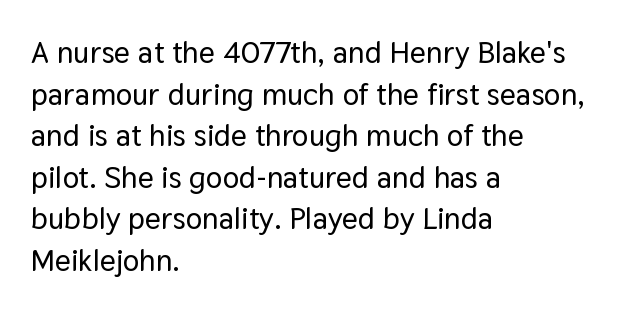
{"serif": "no", "italic": "no", "width": "normal", "stroke_contrast": "low", "x_height": "medium", "monospaced": "no", "underline": "no", "align": "left", "line_spacing": "normal", "line_spacing_ratio": 1.34, "letter_spacing": "normal", "letter_spacing_em": 0.0, "glyph_px": 31}
